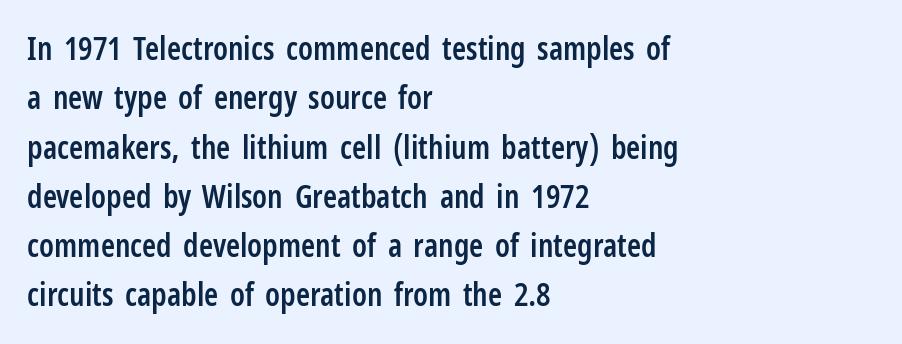
{"serif": "no", "italic": "no", "bold": "semi", "weight": "semibold", "width": "condensed", "stroke_contrast": "low", "x_height": "medium", "monospaced": "no", "underline": "no", "align": "left", "line_spacing": "normal", "line_spacing_ratio": 1.54, "letter_spacing": "normal", "letter_spacing_em": 0.0, "glyph_px": 32}
